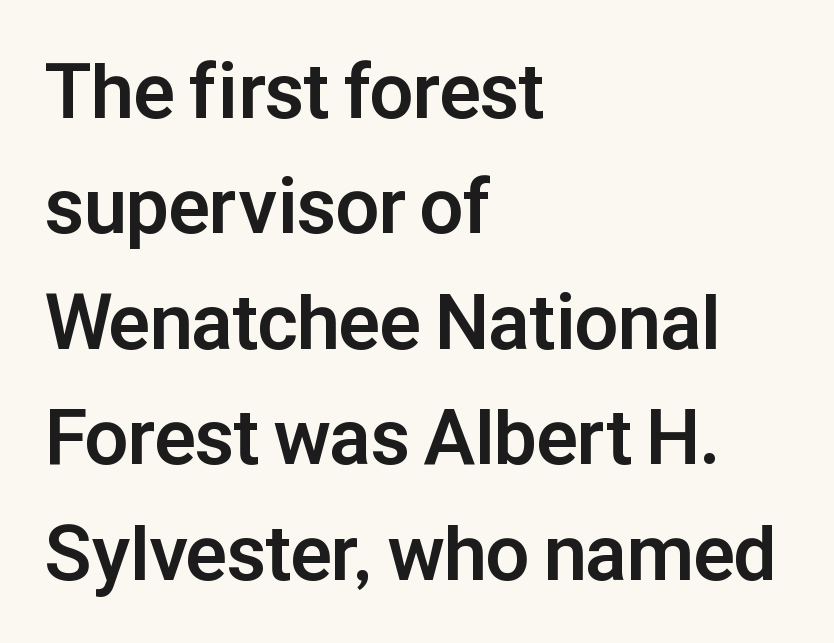
{"serif": "no", "italic": "no", "bold": "yes", "weight": "bold", "width": "normal", "stroke_contrast": "low", "x_height": "medium", "monospaced": "no", "underline": "no", "align": "left", "line_spacing": "normal", "line_spacing_ratio": 1.5, "letter_spacing": "normal", "letter_spacing_em": 0.0, "glyph_px": 77}
